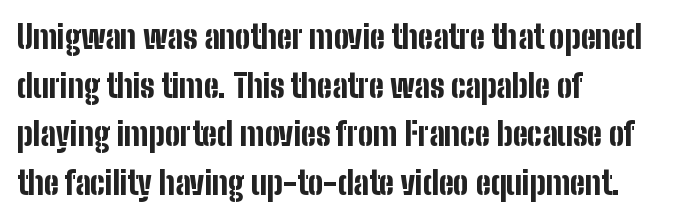
The image shows 32 px bold, condensed sans-serif type, upright; set left-aligned, normal line spacing (1.52x), normal letter spacing, not underlined; low stroke contrast and a medium x-height.
